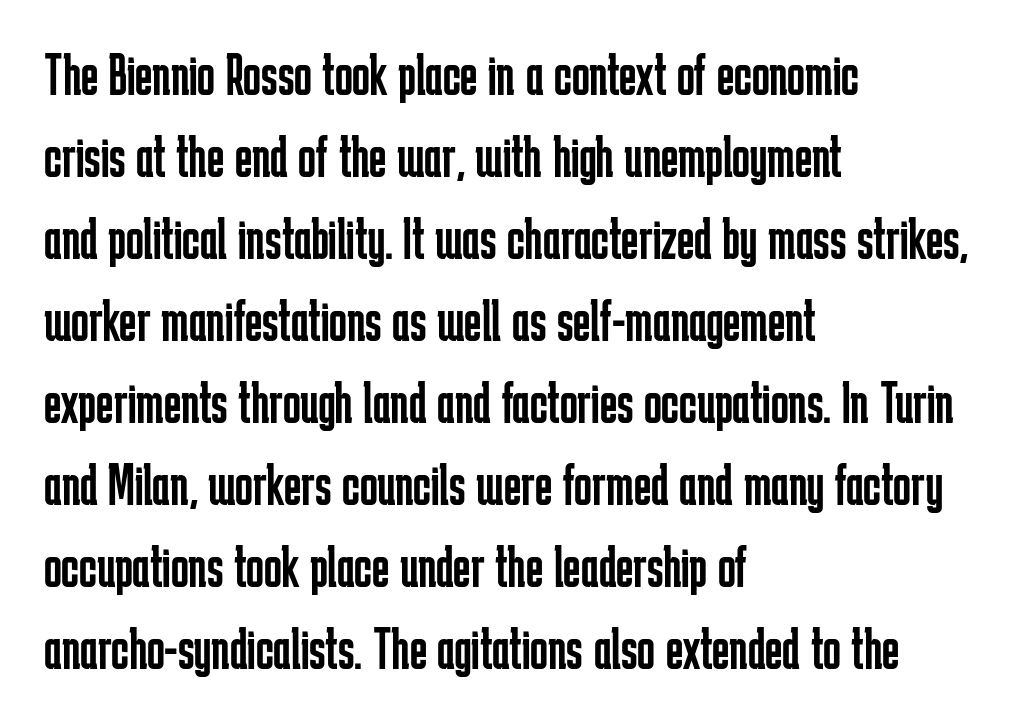
{"serif": "no", "italic": "no", "bold": "no", "weight": "regular", "width": "condensed", "stroke_contrast": "low", "x_height": "medium", "monospaced": "no", "underline": "no", "align": "left", "line_spacing": "normal", "line_spacing_ratio": 1.39, "letter_spacing": "normal", "letter_spacing_em": 0.0, "glyph_px": 59}
